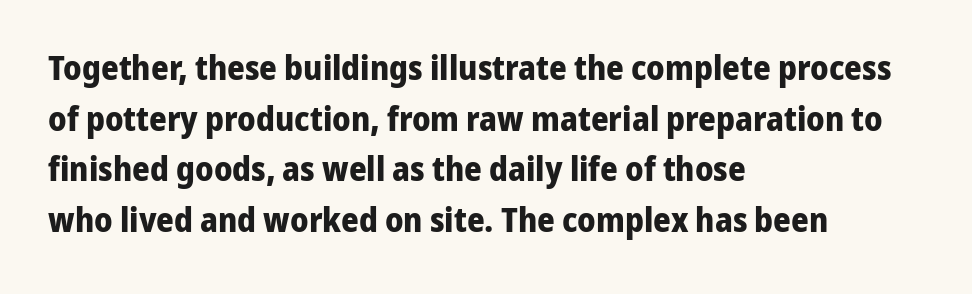
Regarding serifs, this sample does without them. This is the regular roman posture of the typeface. In terms of letterspacing, this is plain default setting. This sample is left-justified, so line endings fall wherever the words run out. The rendering uses natural spacing where letterforms have individual widths.
